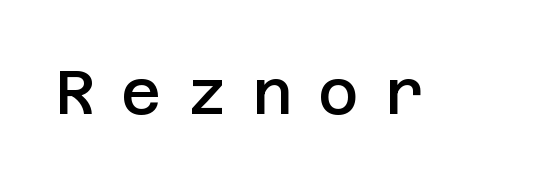
Italic: no, the glyphs are upright roman. A bit beefed up — I'd call it semibold rather than bold. The space directly below the letters is spotless. Words appear elongated and porous because spacing is wide. Stroke terminals: plain, sans-serif.
